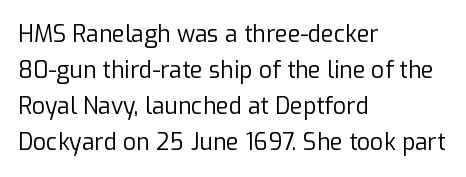
The image shows 23 px text type, upright; set left-aligned, normal line spacing (1.57x), normal letter spacing, not underlined.
